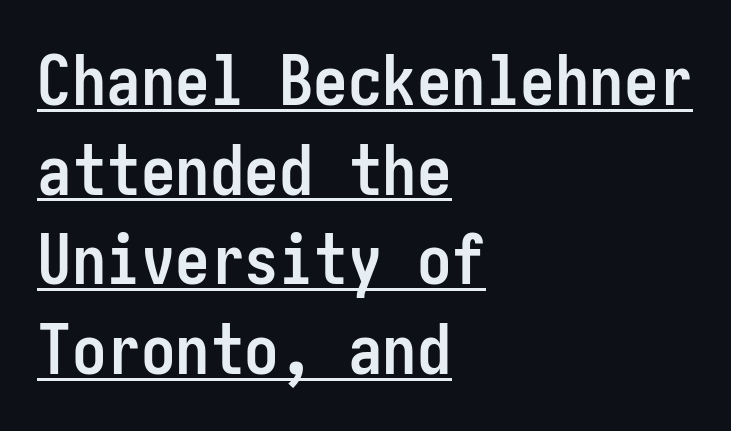
Q: Is the text bold? A: Yes.
Q: Is the text italic (slanted)? A: No, it is upright.
Q: Is the typeface a serif or a sans-serif typeface? A: Sans-serif.
Q: Is the text underlined? A: Yes.
Q: How is the paragraph aligned? A: Left-aligned.
Q: Is the spacing between letters normal or unusually wide? A: Normal.
Q: Is the spacing between lines tight, normal or loose? A: Normal.
Q: Width (condensed, normal, or wide)? A: Condensed.
Q: Stroke contrast? A: Low.
Q: x-height? A: Medium.
